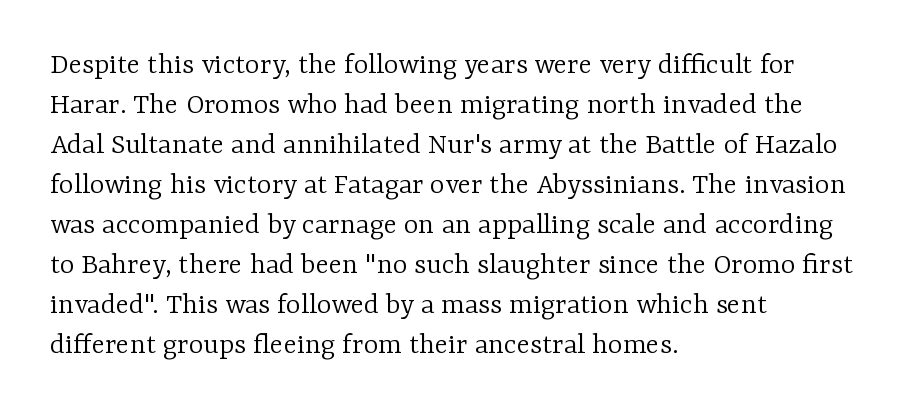
{"serif": "yes", "italic": "no", "bold": "no", "weight": "light", "width": "normal", "stroke_contrast": "low", "x_height": "medium", "monospaced": "no", "underline": "no", "align": "left", "line_spacing": "normal", "line_spacing_ratio": 1.29, "letter_spacing": "normal", "letter_spacing_em": 0.0, "glyph_px": 31}
